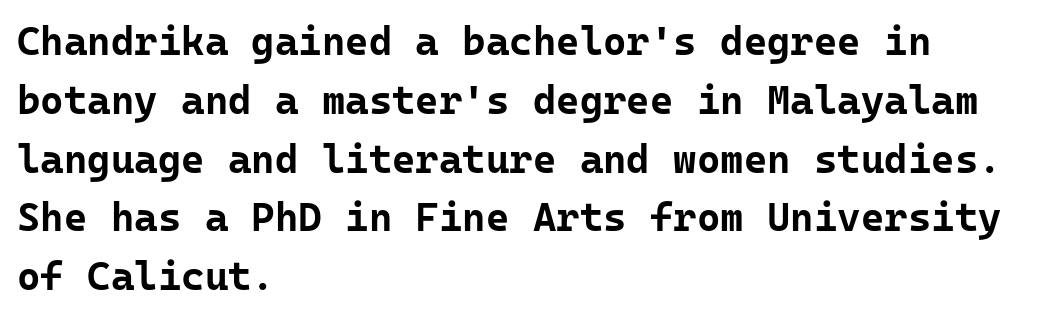
{"serif": "no", "italic": "no", "bold": "yes", "weight": "bold", "width": "normal", "stroke_contrast": "low", "x_height": "medium", "monospaced": "yes", "underline": "no", "align": "left", "line_spacing": "normal", "line_spacing_ratio": 1.47, "letter_spacing": "normal", "letter_spacing_em": 0.0, "glyph_px": 40}
